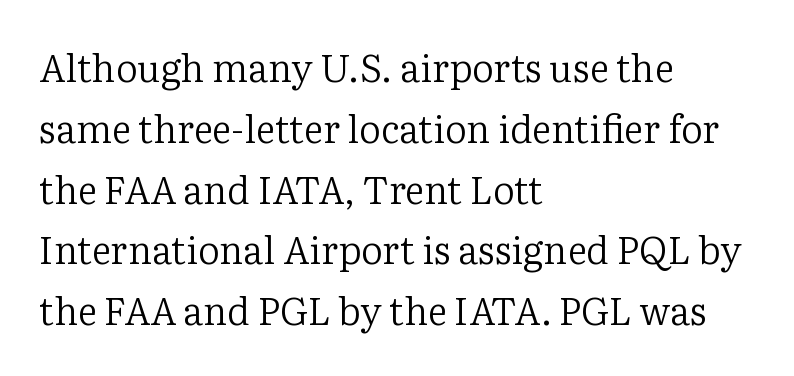
Q: Is the text bold? A: No.
Q: Is the text italic (slanted)? A: No, it is upright.
Q: Is the typeface a serif or a sans-serif typeface? A: Serif.
Q: Is the text underlined? A: No.
Q: How is the paragraph aligned? A: Left-aligned.
Q: Is the spacing between letters normal or unusually wide? A: Normal.
Q: Is the spacing between lines tight, normal or loose? A: Normal.
Q: Width (condensed, normal, or wide)? A: Normal.
Q: Stroke contrast? A: Low.
Q: x-height? A: Medium.
Q: Monospaced? A: No.
